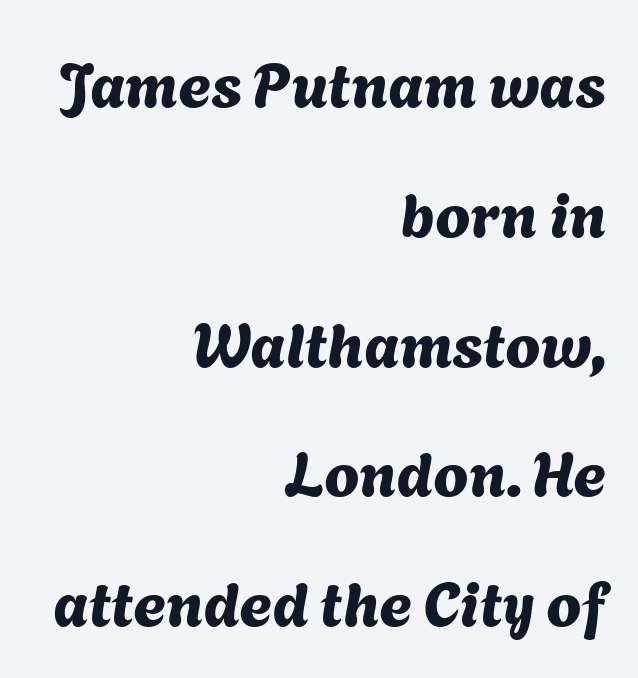
{"serif": "no", "width": "normal", "stroke_contrast": "medium", "x_height": "medium", "monospaced": "no", "underline": "no", "align": "right", "line_spacing": "loose", "line_spacing_ratio": 2.06, "letter_spacing": "normal", "letter_spacing_em": 0.0, "glyph_px": 63}
